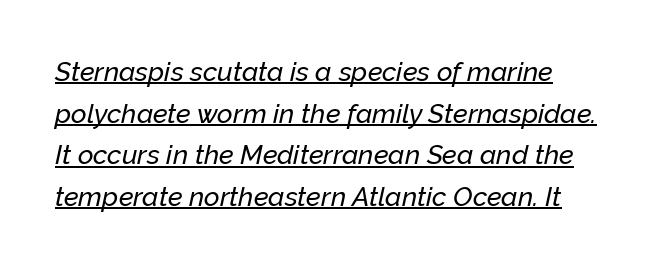
The image shows 27 px text type, italic (leaning right); set normal line spacing (1.54x), normal letter spacing, underlined.
